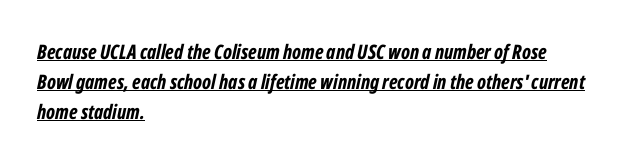
The image shows 20 px bold type, italic (leaning right); set left-aligned, normal line spacing (1.5x), normal letter spacing, underlined.
